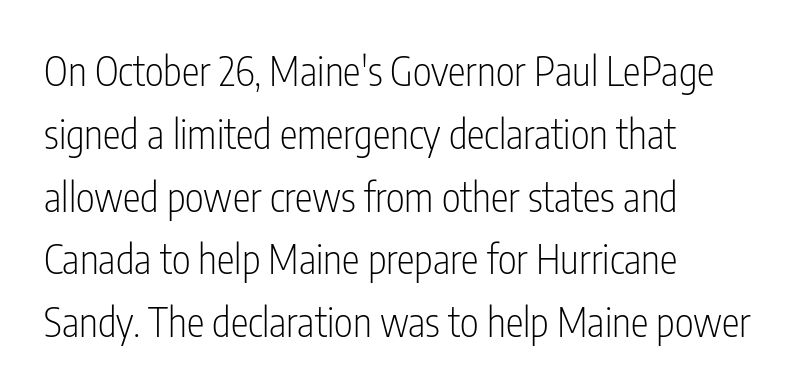
Q: Is the text bold? A: No.
Q: Is the text italic (slanted)? A: No, it is upright.
Q: Is the typeface a serif or a sans-serif typeface? A: Sans-serif.
Q: Is the text underlined? A: No.
Q: How is the paragraph aligned? A: Left-aligned.
Q: Is the spacing between letters normal or unusually wide? A: Normal.
Q: Is the spacing between lines tight, normal or loose? A: Normal.
Q: Width (condensed, normal, or wide)? A: Condensed.
Q: Stroke contrast? A: Low.
Q: x-height? A: Medium.
Q: Monospaced? A: No.
